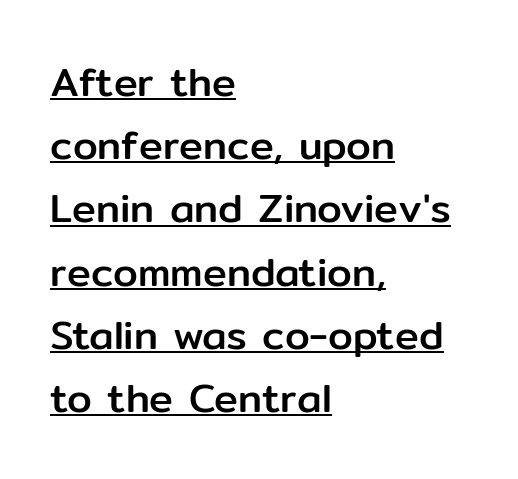
The image shows 40 px sans-serif type, upright; set left-aligned, normal line spacing (1.58x), normal letter spacing, underlined; low stroke contrast and a medium x-height.
